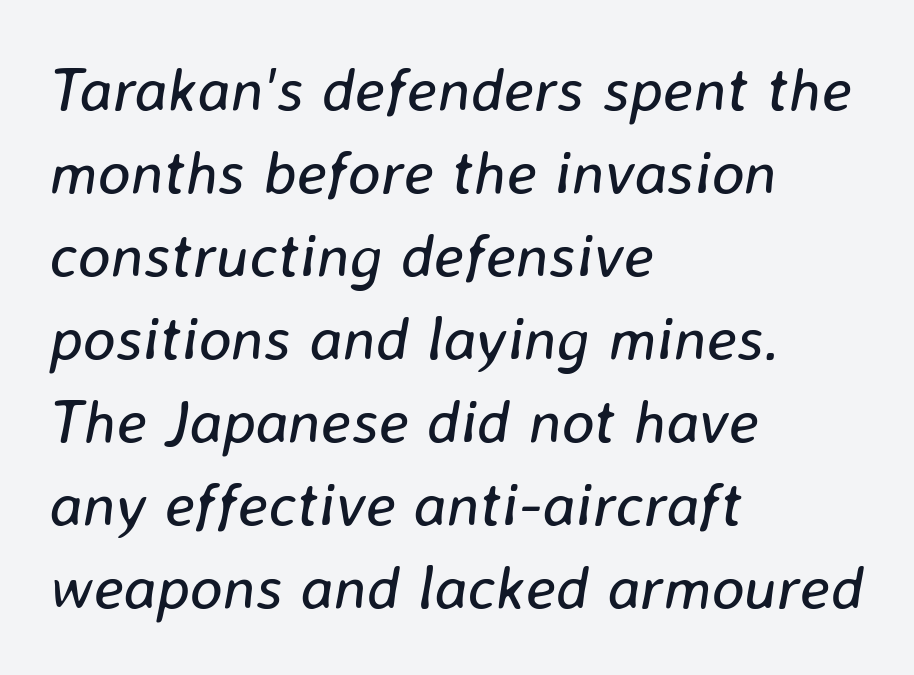
The image shows 62 px regular-weight type, italic (leaning right); set left-aligned, normal line spacing (1.34x), normal letter spacing, not underlined; low stroke contrast and a medium x-height.
